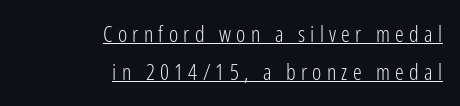
The type sits square on the baseline with zero lean. Stems here are at most as thick as an everyday book face. Does extra space separate the letters? Yes, quite a lot of it. Visually the block forms a straight wall on the right and a jagged coastline on the left.
